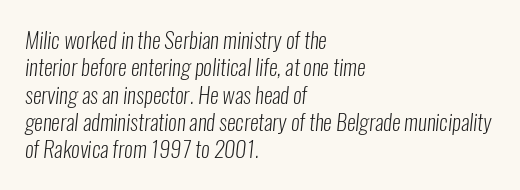
Q: Is the text bold? A: No.
Q: Is the text underlined? A: No.
Q: How is the paragraph aligned? A: Left-aligned.
Q: Is the spacing between letters normal or unusually wide? A: Normal.
